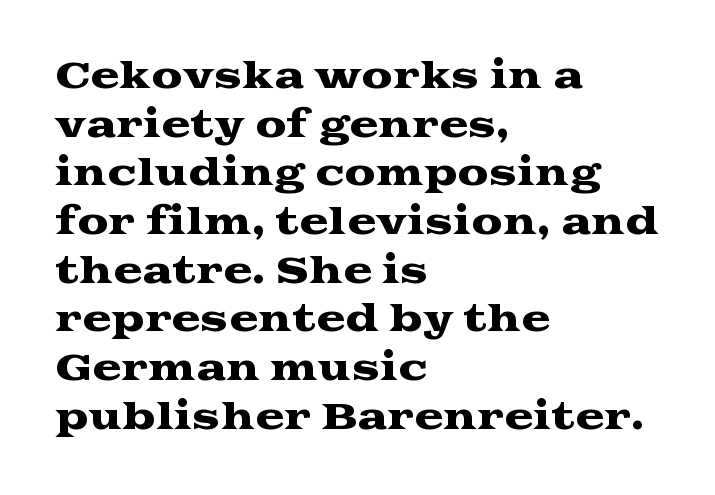
Q: Is the text italic (slanted)? A: No, it is upright.
Q: Is the typeface a serif or a sans-serif typeface? A: Serif.
Q: Is the text underlined? A: No.
Q: How is the paragraph aligned? A: Left-aligned.
Q: Is the spacing between letters normal or unusually wide? A: Normal.
Q: Is the spacing between lines tight, normal or loose? A: Normal.
Q: Width (condensed, normal, or wide)? A: Wide.
Q: Stroke contrast? A: Medium.
Q: x-height? A: Medium.
Q: Monospaced? A: No.
